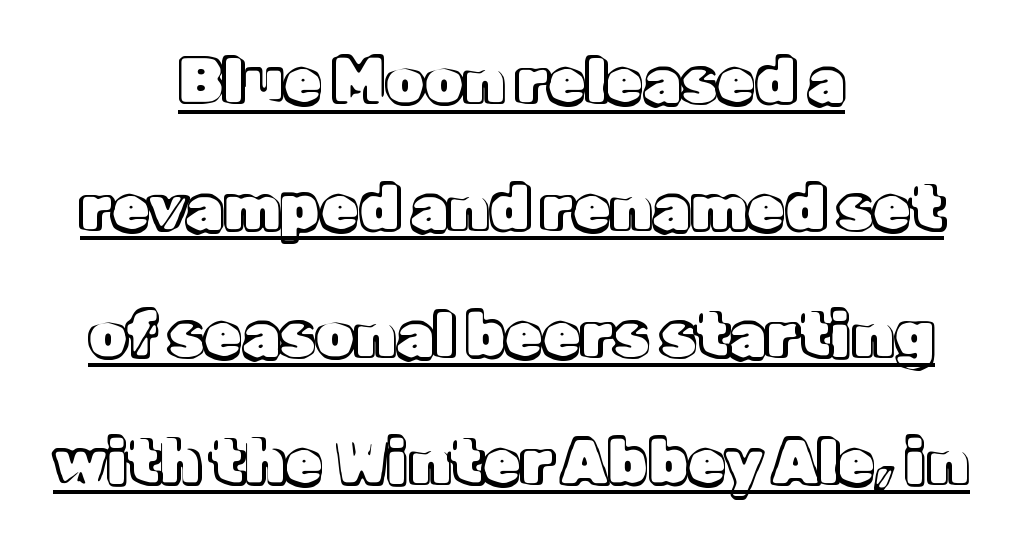
The image shows 61 px text type, upright; set centered, loose line spacing (2.08x), normal letter spacing, underlined; a medium x-height.
